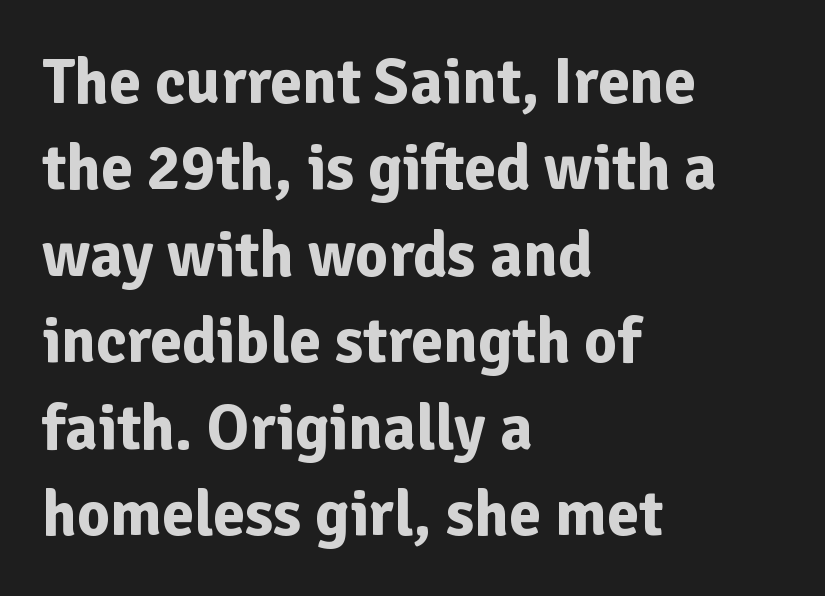
These lines were composed using upright roman letters. Caption: bold face, heavy strokes. Spacing between characters is what you'd get straight out of the box. Leading: standard. A clean baseline with only descenders dipping below it. No feet cap the strokes, marking this as sans-serif type.
